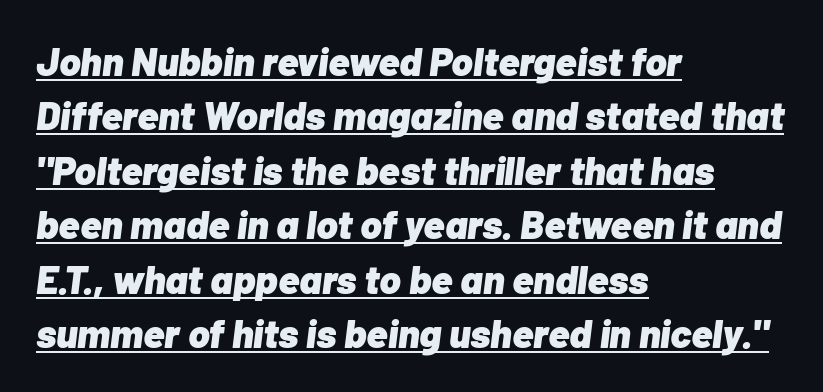
Q: Is the text bold? A: Yes.
Q: Is the text italic (slanted)? A: Yes, it leans right by about 7 degrees.
Q: Is the text underlined? A: Yes.
Q: How is the paragraph aligned? A: Left-aligned.
Q: Is the spacing between letters normal or unusually wide? A: Normal.
Q: Is the spacing between lines tight, normal or loose? A: Normal.
Q: Width (condensed, normal, or wide)? A: Normal.
Q: Stroke contrast? A: Low.
Q: x-height? A: Medium.
Q: Monospaced? A: No.
